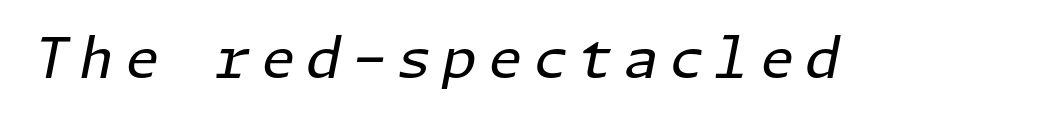
The image shows 56 px regular-weight type, italic (leaning right); set not underlined; low stroke contrast and a medium x-height.
